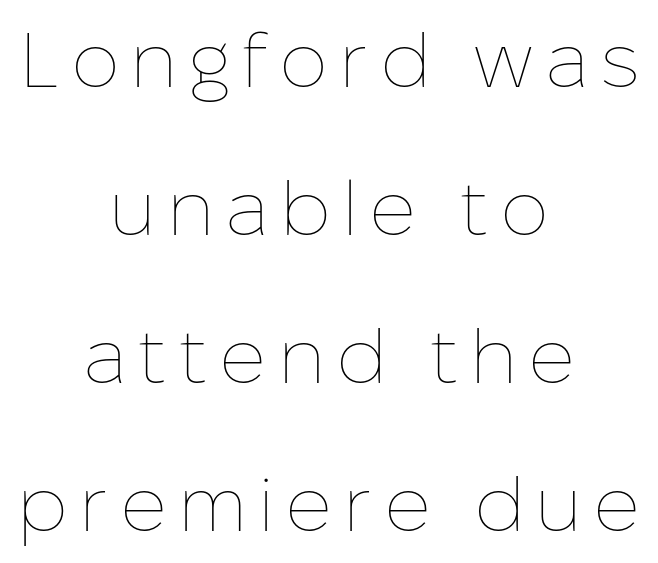
Q: Is the text bold? A: No.
Q: Is the text italic (slanted)? A: No, it is upright.
Q: Is the text underlined? A: No.
Q: How is the paragraph aligned? A: Centered.
Q: Is the spacing between lines tight, normal or loose? A: Loose.
Q: Width (condensed, normal, or wide)? A: Normal.
Q: Stroke contrast? A: Low.
Q: x-height? A: Medium.
Q: Monospaced? A: No.
